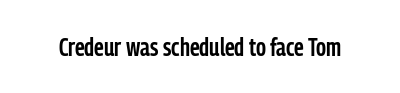
{"italic": "no", "bold": "semi", "underline": "no", "letter_spacing": "normal", "letter_spacing_em": 0.0, "glyph_px": 25}
